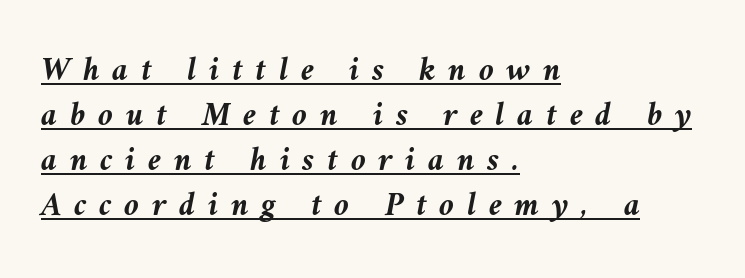
Q: Is the text bold? A: Yes.
Q: Is the text italic (slanted)? A: Yes, it leans left by about 9 degrees.
Q: Is the text underlined? A: Yes.
Q: How is the paragraph aligned? A: Left-aligned.
Q: Is the spacing between letters normal or unusually wide? A: Unusually wide.
Q: Is the spacing between lines tight, normal or loose? A: Normal.
Q: Width (condensed, normal, or wide)? A: Normal.
Q: Stroke contrast? A: Medium.
Q: x-height? A: Medium.
Q: Monospaced? A: No.
